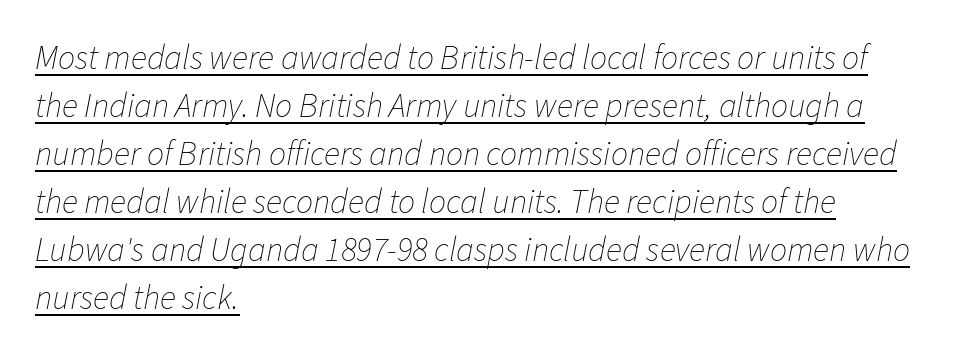
Stem width sits at or under what a default text font uses. Regular leading. Visually the block forms a straight wall on the left and a jagged coastline on the right. The lettering tilts uniformly, giving the passage an italic look. This rendering leaves character spacing at its baseline value. A typographer would call this underscored text.
